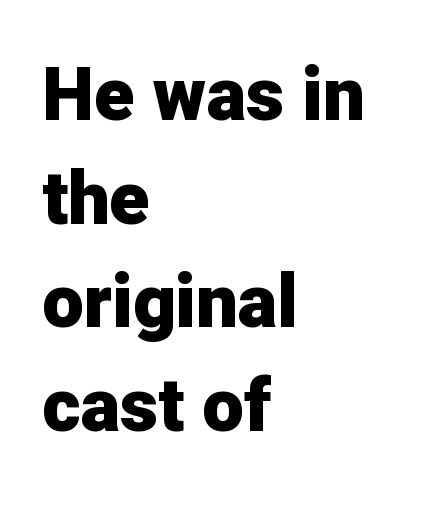
Q: Is the text bold? A: Yes.
Q: Is the text italic (slanted)? A: No, it is upright.
Q: Is the typeface a serif or a sans-serif typeface? A: Sans-serif.
Q: Is the text underlined? A: No.
Q: How is the paragraph aligned? A: Left-aligned.
Q: Is the spacing between letters normal or unusually wide? A: Normal.
Q: Is the spacing between lines tight, normal or loose? A: Normal.
Q: Width (condensed, normal, or wide)? A: Normal.
Q: Stroke contrast? A: Low.
Q: x-height? A: Medium.
Q: Monospaced? A: No.
